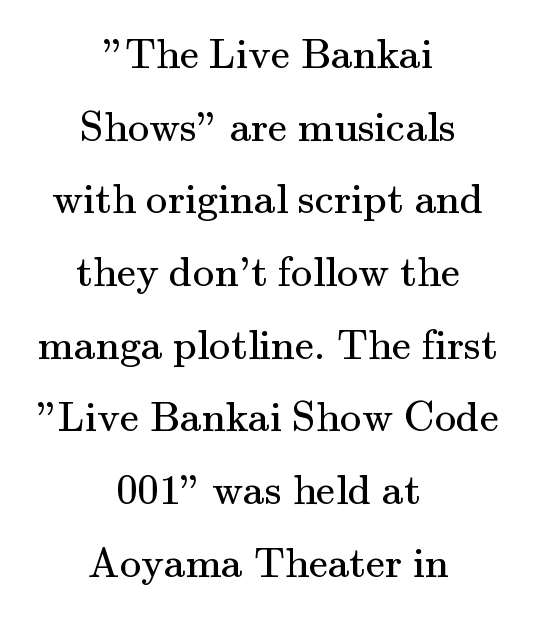
Q: Is the text bold? A: No.
Q: Is the text italic (slanted)? A: No, it is upright.
Q: Is the typeface a serif or a sans-serif typeface? A: Serif.
Q: Is the text underlined? A: No.
Q: How is the paragraph aligned? A: Centered.
Q: Is the spacing between letters normal or unusually wide? A: Normal.
Q: Is the spacing between lines tight, normal or loose? A: Normal.
Q: Width (condensed, normal, or wide)? A: Normal.
Q: Stroke contrast? A: Medium.
Q: x-height? A: Small.
Q: Monospaced? A: No.
